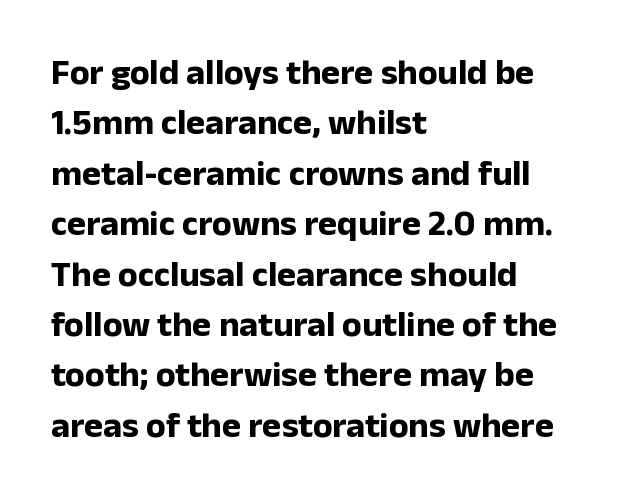
Q: Is the text bold? A: Yes.
Q: Is the text italic (slanted)? A: No, it is upright.
Q: Is the typeface a serif or a sans-serif typeface? A: Sans-serif.
Q: Is the text underlined? A: No.
Q: How is the paragraph aligned? A: Left-aligned.
Q: Is the spacing between letters normal or unusually wide? A: Normal.
Q: Is the spacing between lines tight, normal or loose? A: Normal.
Q: Width (condensed, normal, or wide)? A: Normal.
Q: Stroke contrast? A: Low.
Q: x-height? A: Medium.
Q: Monospaced? A: No.
